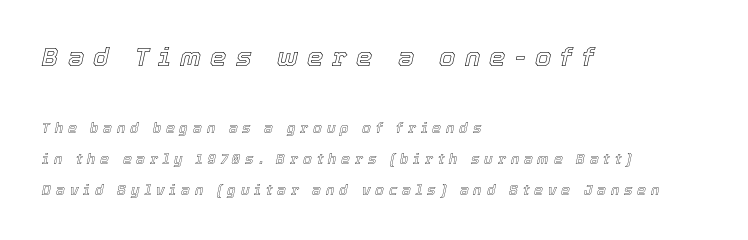
Q: Is the text italic (slanted)? A: Yes, it leans right by about 12 degrees.
Q: Is the text underlined? A: No.
Q: How is the paragraph aligned? A: Left-aligned.
Q: Is the spacing between letters normal or unusually wide? A: Unusually wide.
Q: Is the spacing between lines tight, normal or loose? A: Loose.
Q: Which block of text is set in a larger size, the first (top) or the second (bottom)? A: The first (top) one.
